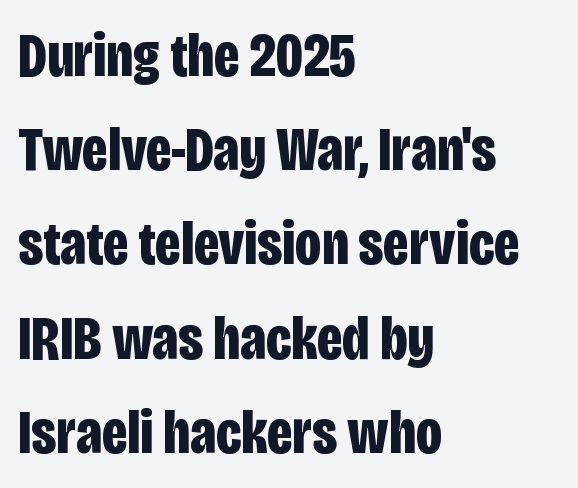
One glance says typical: line gaps are just what's usual. What weight is shown? A full bold with thick strokes. Varying glyph widths throughout — classic text-font behaviour. Descenders are the only things crossing below the line. This rendering leaves character spacing at its baseline value.
